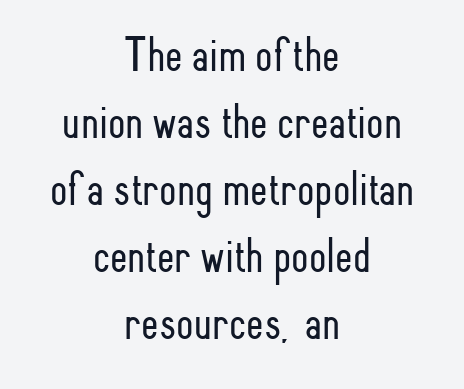
Posture: straight, roman, zero tilt. Note the varied advance widths — an 'i' is clearly narrower than an 'm'. The block of text has a typical density, with ordinary space between rows. Serif or sans? Sans — the stroke terminals are bare.
